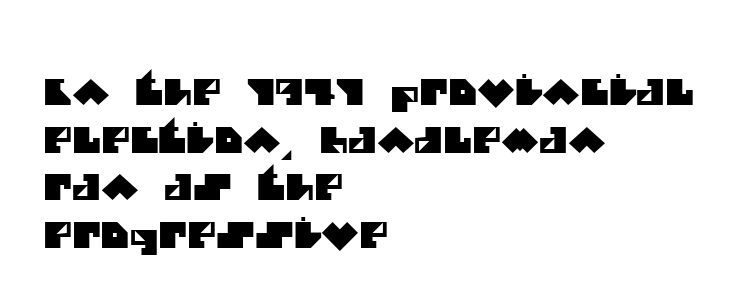
The image shows 35 px sans-serif type; set left-aligned, normal line spacing (1.36x), normal letter spacing, not underlined; medium stroke contrast and a large x-height.
